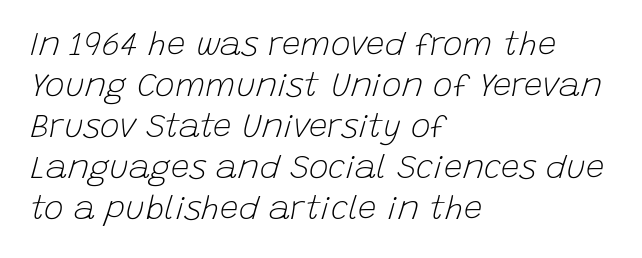
{"italic": "yes", "lean": "right", "slant_degrees": 15, "bold": "no", "weight": "light", "width": "normal", "stroke_contrast": "low", "x_height": "large", "monospaced": "no", "underline": "no", "align": "left", "line_spacing_ratio": 1.24, "letter_spacing": "normal", "letter_spacing_em": 0.0, "glyph_px": 33}
